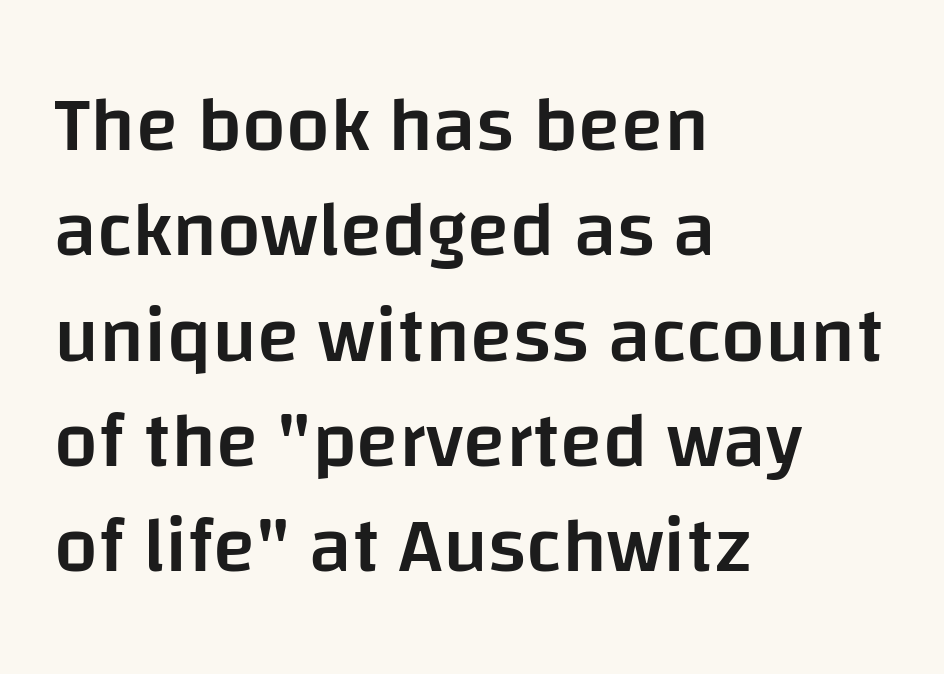
The image shows 78 px semibold sans-serif type, upright; set left-aligned, normal line spacing (1.35x), normal letter spacing, not underlined; low stroke contrast and a large x-height.
